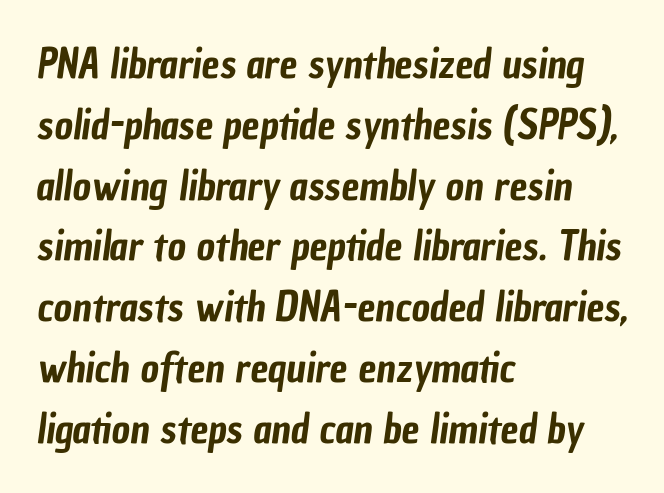
The image shows 40 px condensed sans-serif type; set left-aligned, normal line spacing (1.52x), normal letter spacing, not underlined; low stroke contrast and a medium x-height.
